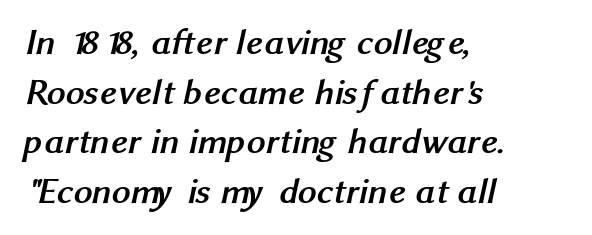
The image shows 37 px semibold sans-serif type; set left-aligned, normal line spacing (1.34x), normal letter spacing, not underlined; medium stroke contrast and a medium x-height.
